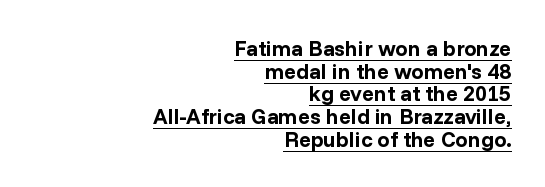
The image shows 22 px bold type, upright; set right-aligned, tight line spacing (1.03x), normal letter spacing, underlined.
